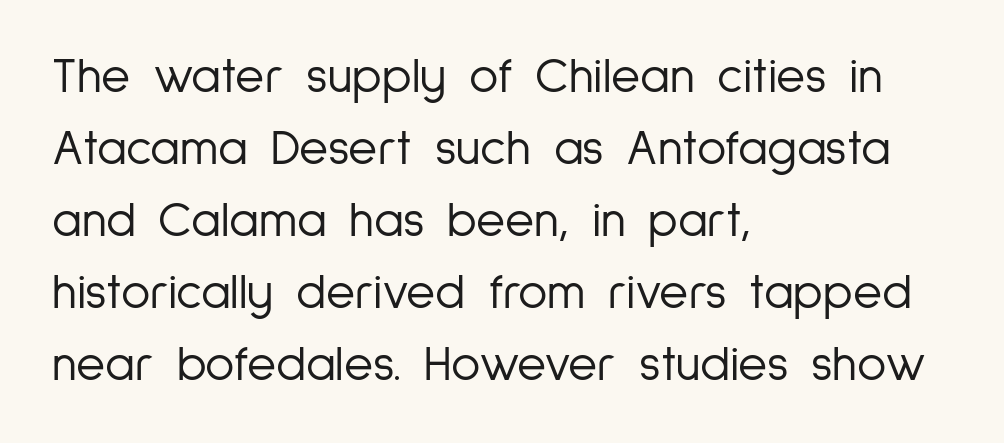
Q: Is the text bold? A: No.
Q: Is the text italic (slanted)? A: No, it is upright.
Q: Is the typeface a serif or a sans-serif typeface? A: Sans-serif.
Q: Is the text underlined? A: No.
Q: How is the paragraph aligned? A: Left-aligned.
Q: Is the spacing between letters normal or unusually wide? A: Normal.
Q: Is the spacing between lines tight, normal or loose? A: Normal.
Q: Width (condensed, normal, or wide)? A: Condensed.
Q: Stroke contrast? A: Low.
Q: x-height? A: Medium.
Q: Monospaced? A: No.
